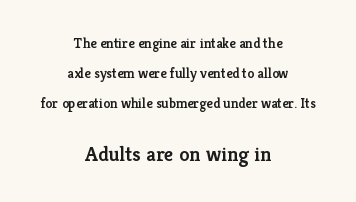
Q: Is the text bold? A: Semi-bold.
Q: Is the text italic (slanted)? A: No, it is upright.
Q: Is the text underlined? A: No.
Q: How is the paragraph aligned? A: Centered.
Q: Is the spacing between letters normal or unusually wide? A: Normal.
Q: Is the spacing between lines tight, normal or loose? A: Loose.
Q: Which block of text is set in a larger size, the first (top) or the second (bottom)? A: The second (bottom) one.
